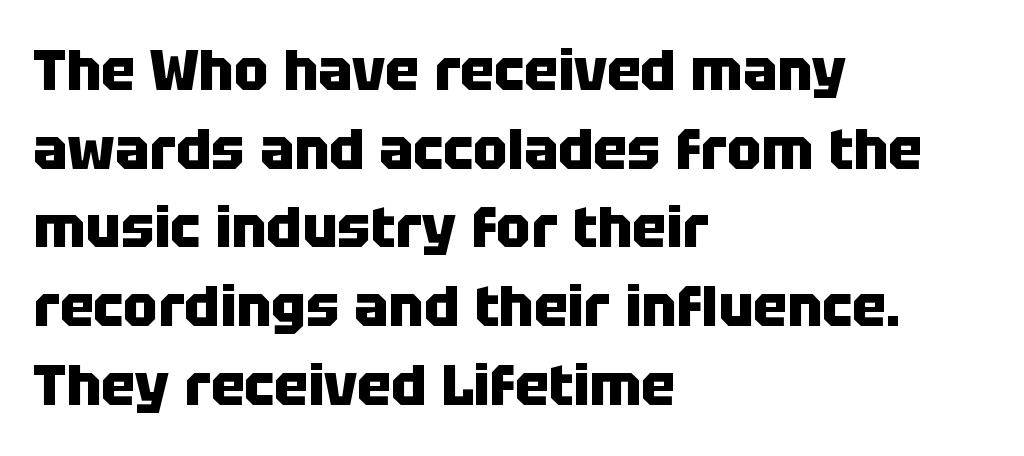
{"serif": "no", "italic": "no", "bold": "yes", "weight": "heavy", "width": "normal", "stroke_contrast": "low", "x_height": "large", "monospaced": "no", "underline": "no", "align": "left", "line_spacing": "normal", "line_spacing_ratio": 1.38, "letter_spacing": "normal", "letter_spacing_em": 0.0, "glyph_px": 57}
